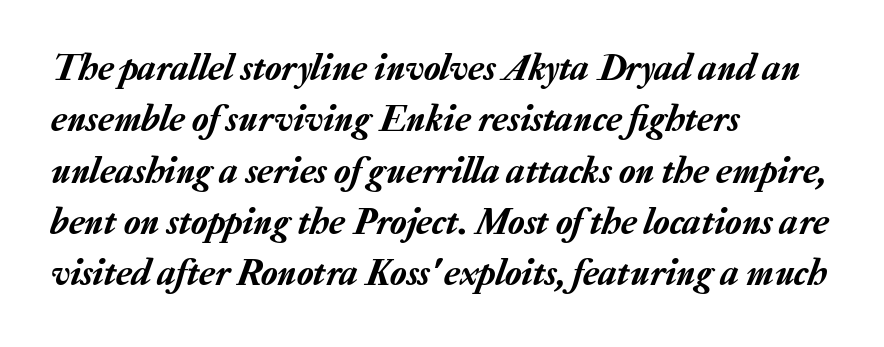
Reading down the block, your eye returns to a fixed left position each line. Do the characters align in a grid? No, the font is proportional. Compared with typical paragraphs, the rows here are spaced about the same. There is no visible air inserted between adjacent glyphs. The specimen omits any rule beneath the text block's lines.
